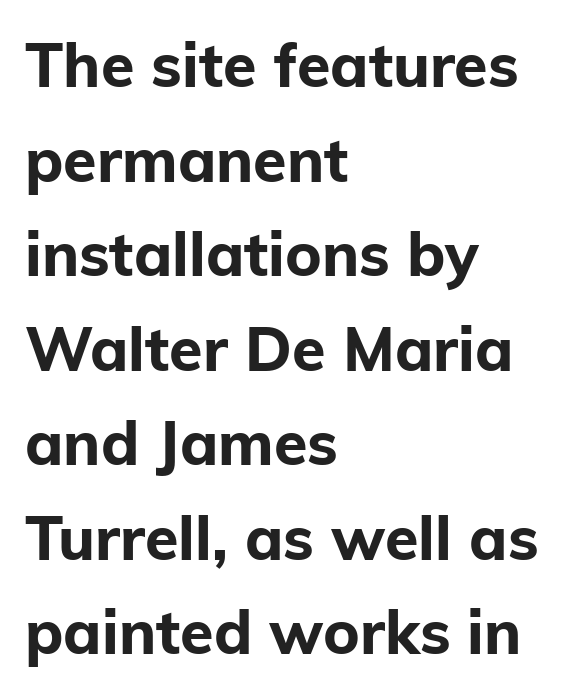
The image shows 61 px bold sans-serif type, upright; set left-aligned, normal line spacing (1.55x), normal letter spacing, not underlined; low stroke contrast and a medium x-height.
